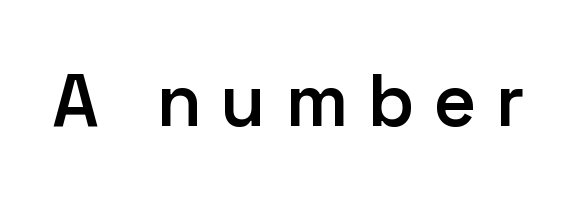
{"serif": "no", "italic": "no", "bold": "semi", "weight": "semibold", "width": "normal", "stroke_contrast": "low", "x_height": "medium", "monospaced": "no", "underline": "no", "letter_spacing": "wide", "letter_spacing_em": 0.28, "glyph_px": 74}
